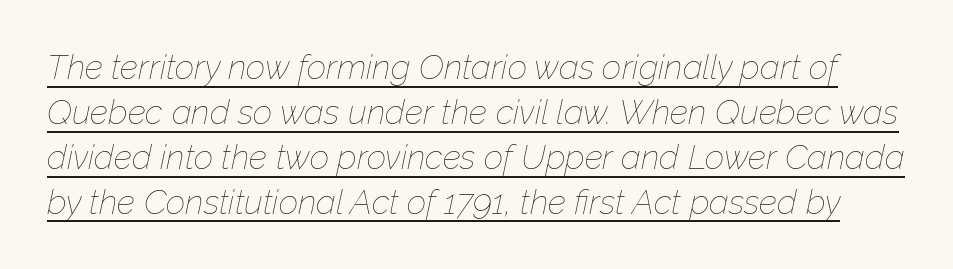
{"italic": "yes", "lean": "right", "slant_degrees": 12, "bold": "no", "weight": "thin", "width": "normal", "stroke_contrast": "low", "x_height": "medium", "monospaced": "no", "underline": "yes", "line_spacing": "normal", "line_spacing_ratio": 1.32, "letter_spacing": "normal", "letter_spacing_em": 0.0, "glyph_px": 34}
